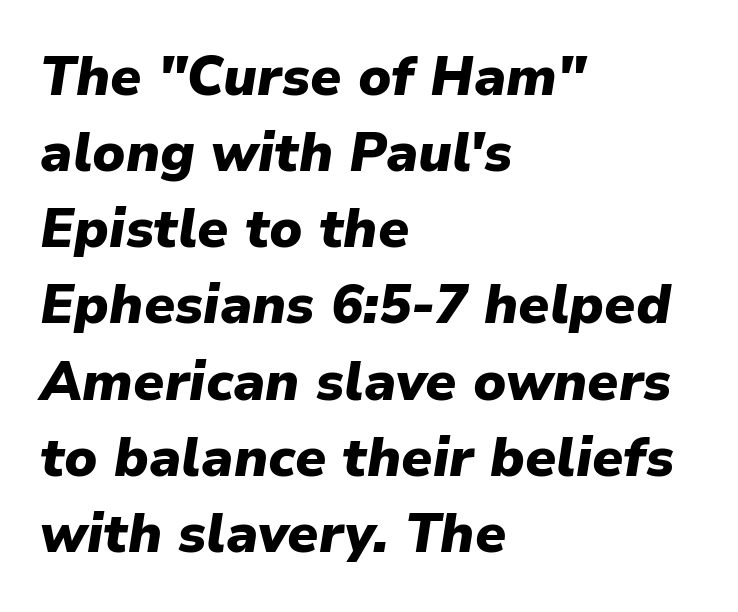
The image shows 54 px heavy type, italic (leaning right); set left-aligned, normal line spacing (1.41x), normal letter spacing, not underlined; low stroke contrast and a medium x-height.
